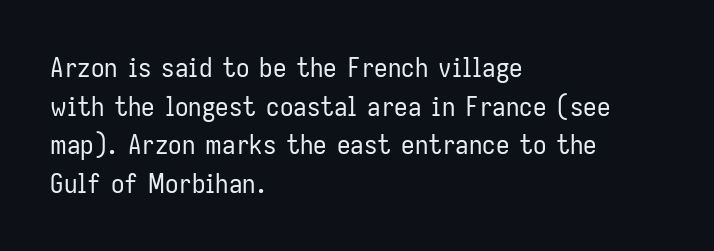
The image shows 27 px text type, upright; set left-aligned, normal line spacing (1.43x), normal letter spacing, not underlined.
